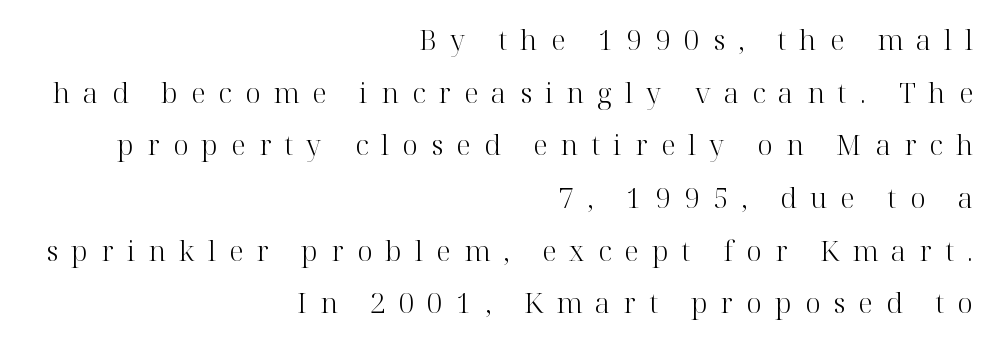
Stems here are at most as thick as an everyday book face. Examine the stroke ends and you'll spot serifs. These lines are rendered in a variable-pitch font. Upright lettering throughout. The line texture is sparse and dotted thanks to wide tracking.
